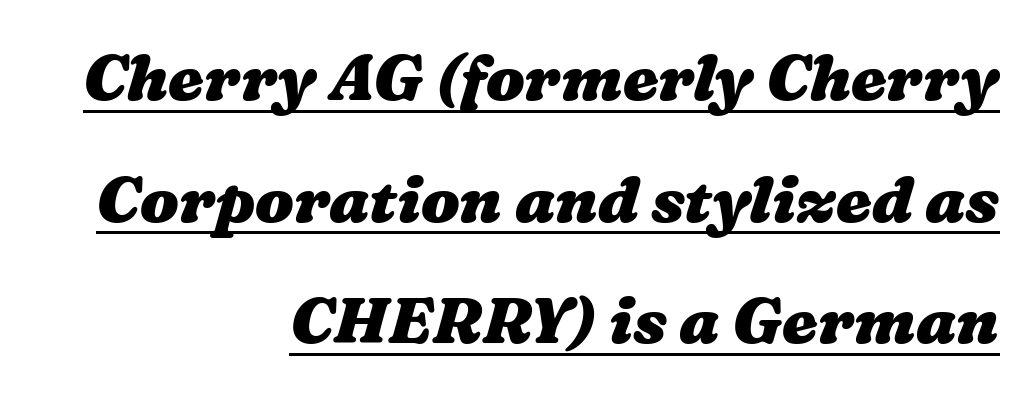
Q: Is the text bold? A: Yes.
Q: Is the text underlined? A: Yes.
Q: How is the paragraph aligned? A: Right-aligned.
Q: Is the spacing between letters normal or unusually wide? A: Normal.
Q: Is the spacing between lines tight, normal or loose? A: Loose.
Q: Width (condensed, normal, or wide)? A: Wide.
Q: Stroke contrast? A: Medium.
Q: x-height? A: Medium.
Q: Monospaced? A: No.
